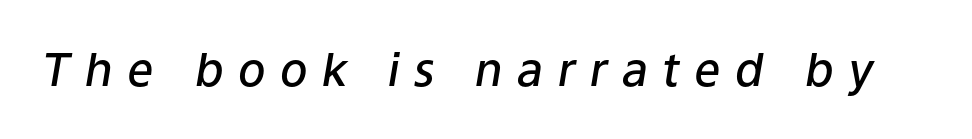
{"italic": "yes", "lean": "right", "slant_degrees": 9, "bold": "semi", "weight": "semibold", "width": "normal", "stroke_contrast": "low", "x_height": "medium", "monospaced": "no", "underline": "no", "letter_spacing": "wide", "letter_spacing_em": 0.31, "glyph_px": 46}
